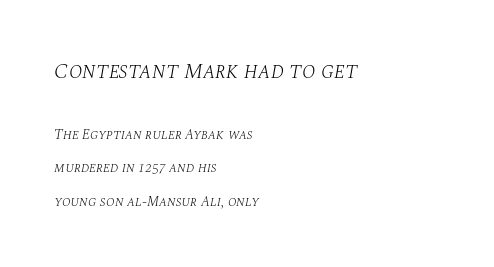
{"italic": "yes", "lean": "right", "slant_degrees": 10, "bold": "no", "underline": "no", "align": "left", "line_spacing": "loose", "line_spacing_ratio": 2.38, "letter_spacing": "normal", "letter_spacing_em": 0.0, "larger_block": "first", "size_ratio": 1.57, "glyph_px": 22}
